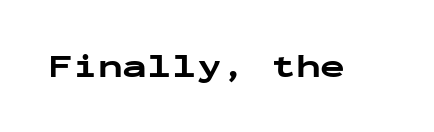
The image shows 33 px bold, wide sans-serif type, upright, monospaced; set normal letter spacing, not underlined; low stroke contrast and a medium x-height.
